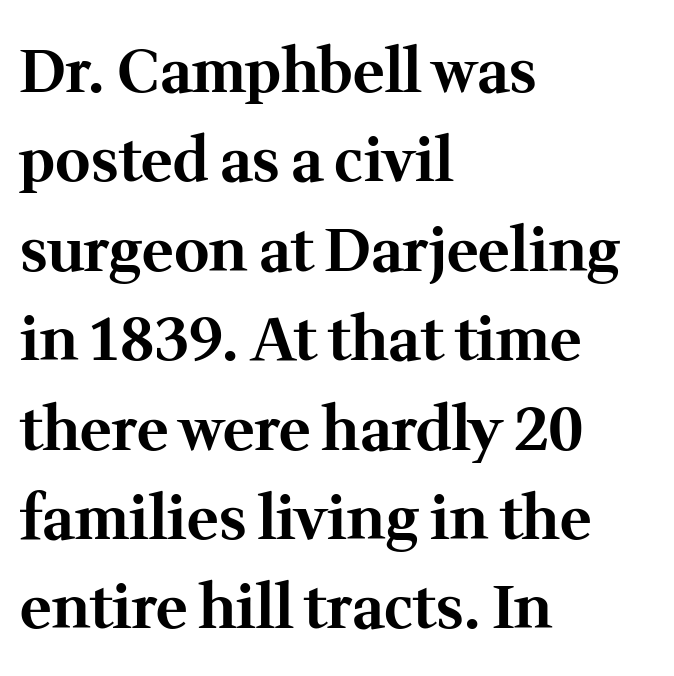
The baseline area is clear. This block has exactly the height ordinary leading produces. Chunky letters — that's bold for sure. Does the type have serifs? Yes, each stem ends in a small foot. This sample uses an upright cut, with every glyph sitting square on the baseline.
